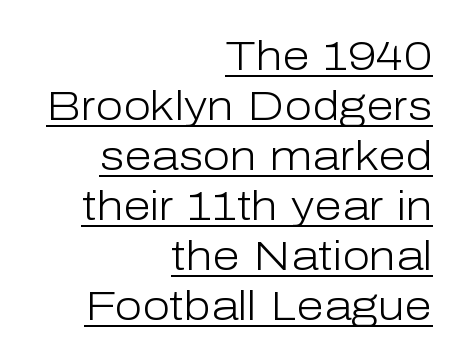
Q: Is the text bold? A: No.
Q: Is the text italic (slanted)? A: No, it is upright.
Q: Is the typeface a serif or a sans-serif typeface? A: Sans-serif.
Q: Is the text underlined? A: Yes.
Q: How is the paragraph aligned? A: Right-aligned.
Q: Is the spacing between letters normal or unusually wide? A: Normal.
Q: Is the spacing between lines tight, normal or loose? A: Normal.
Q: Width (condensed, normal, or wide)? A: Normal.
Q: Stroke contrast? A: Low.
Q: x-height? A: Medium.
Q: Monospaced? A: No.
